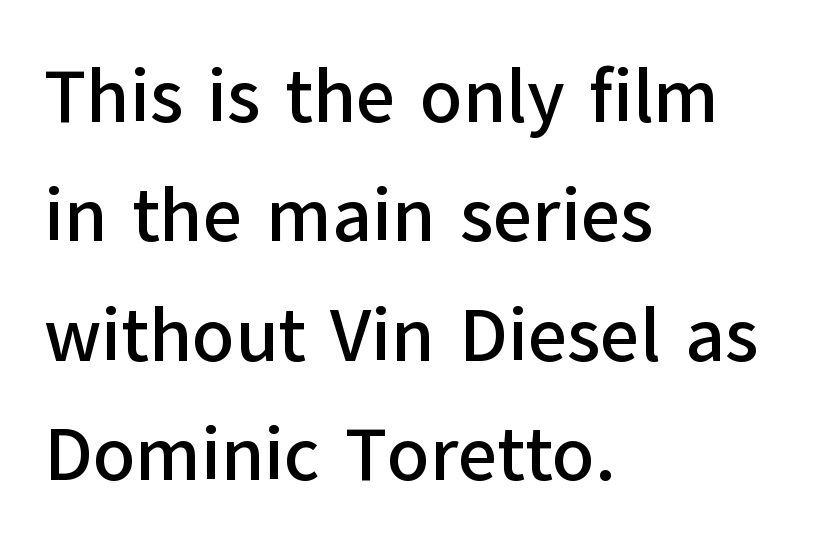
{"serif": "no", "italic": "no", "width": "normal", "stroke_contrast": "low", "x_height": "medium", "monospaced": "no", "underline": "no", "align": "left", "line_spacing": "normal", "line_spacing_ratio": 1.57, "letter_spacing": "normal", "letter_spacing_em": 0.0, "glyph_px": 76}
